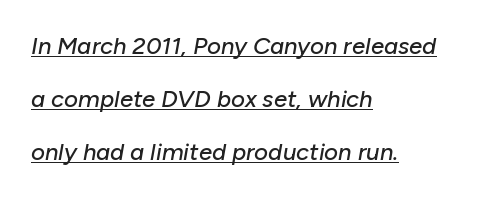
Q: Is the text italic (slanted)? A: Yes, it leans right by about 10 degrees.
Q: Is the text underlined? A: Yes.
Q: How is the paragraph aligned? A: Left-aligned.
Q: Is the spacing between letters normal or unusually wide? A: Normal.
Q: Is the spacing between lines tight, normal or loose? A: Loose.
